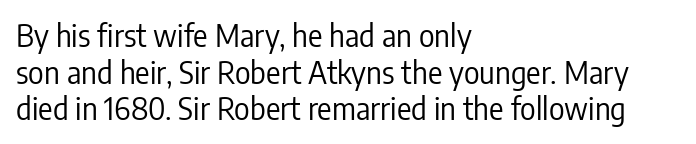
The weight tops out at a normal text grade. Does the copy run flush right? No — it runs flush left. A sans-serif font was chosen for this passage. A roman cut, with each character standing at attention. The letterforms sit shoulder to shoulder at normal distance.
